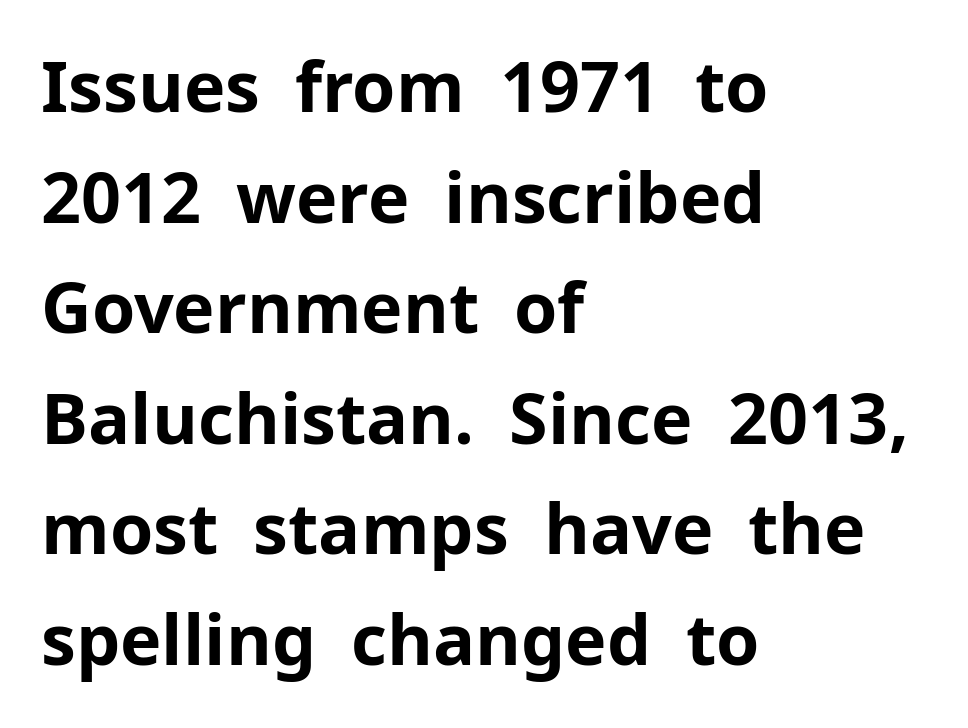
Q: Is the text bold? A: Yes.
Q: Is the text italic (slanted)? A: No, it is upright.
Q: Is the typeface a serif or a sans-serif typeface? A: Sans-serif.
Q: Is the text underlined? A: No.
Q: How is the paragraph aligned? A: Left-aligned.
Q: Is the spacing between letters normal or unusually wide? A: Normal.
Q: Is the spacing between lines tight, normal or loose? A: Normal.
Q: Width (condensed, normal, or wide)? A: Normal.
Q: Stroke contrast? A: Low.
Q: x-height? A: Medium.
Q: Monospaced? A: No.
